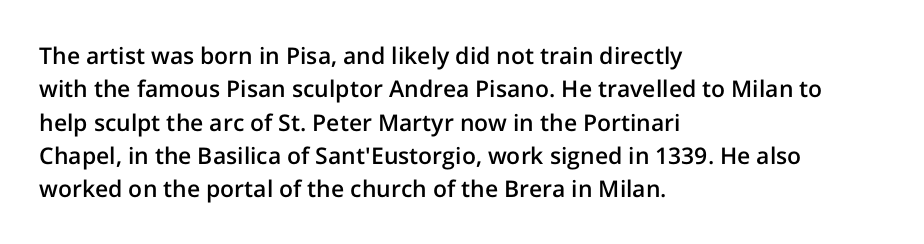
The line-height multiplier appears to be the usual default. The type is set solid horizontally, with unmodified tracking. This rendering uses left alignment, leaving the right contour irregular. Posture: vertical. Underlining? Definitely not there. The sample has been set in demibold, a notch under bold.
